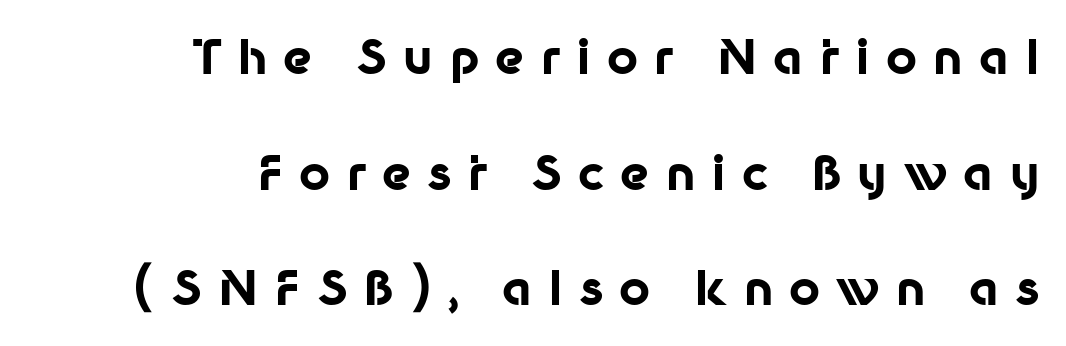
{"serif": "no", "italic": "no", "bold": "yes", "weight": "bold", "width": "normal", "stroke_contrast": "low", "x_height": "medium", "monospaced": "no", "underline": "no", "align": "right", "line_spacing": "loose", "line_spacing_ratio": 2.41, "letter_spacing": "wide", "letter_spacing_em": 0.33, "glyph_px": 48}
